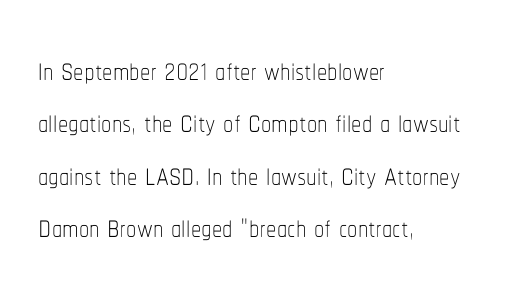
The letters look calm and open, with moderate or lighter stems. Check the space under the baseline: it is left empty. The letters stand upright; this is a roman face. Students, observe: this is what conventionally led text looks like. The letters advance in unequal steps, a hallmark of proportional type.
